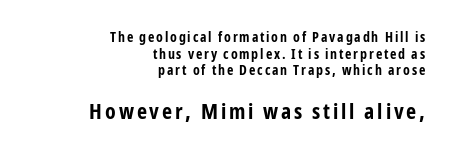
{"italic": "no", "bold": "yes", "underline": "no", "align": "right", "line_spacing_ratio": 1.19, "larger_block": "second", "size_ratio": 1.57, "glyph_px": 22}
